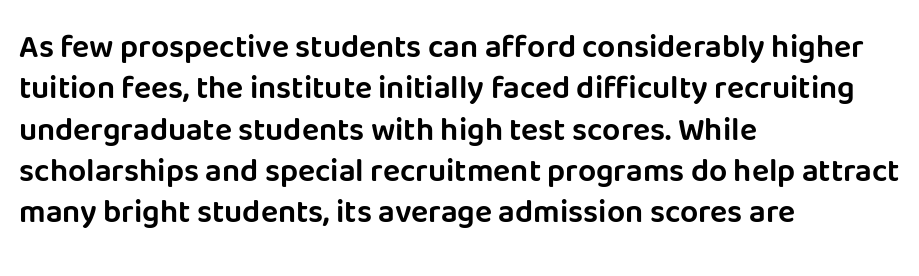
Q: Is the text italic (slanted)? A: No, it is upright.
Q: Is the typeface a serif or a sans-serif typeface? A: Sans-serif.
Q: Is the text underlined? A: No.
Q: How is the paragraph aligned? A: Left-aligned.
Q: Is the spacing between letters normal or unusually wide? A: Normal.
Q: Is the spacing between lines tight, normal or loose? A: Normal.
Q: Width (condensed, normal, or wide)? A: Normal.
Q: Stroke contrast? A: Low.
Q: x-height? A: Large.
Q: Monospaced? A: No.
